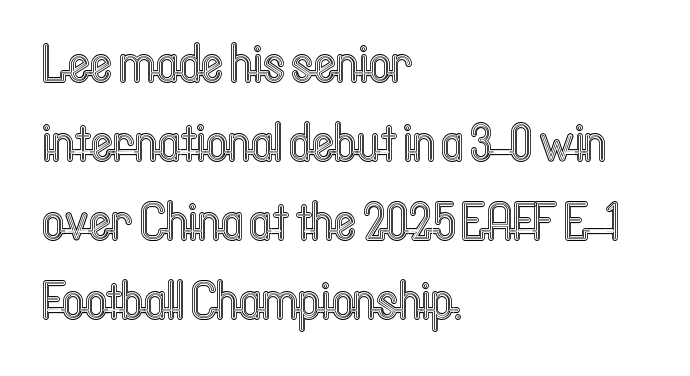
The image shows 54 px condensed type, upright; set left-aligned, normal line spacing (1.46x), normal letter spacing, not underlined; a medium x-height.
